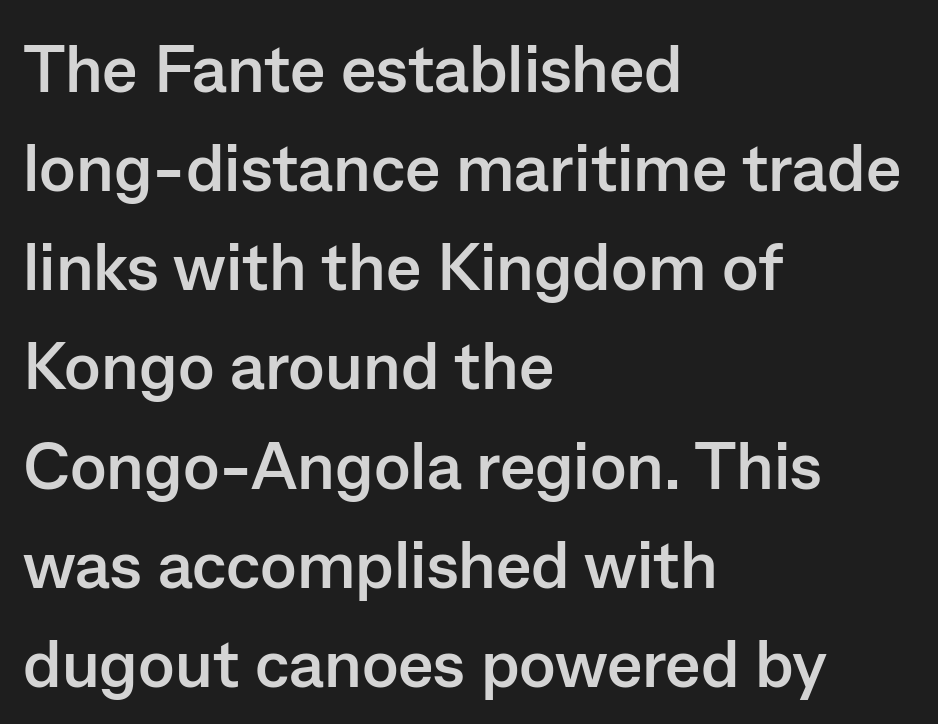
Q: Is the text bold? A: Yes.
Q: Is the text italic (slanted)? A: No, it is upright.
Q: Is the typeface a serif or a sans-serif typeface? A: Sans-serif.
Q: Is the text underlined? A: No.
Q: How is the paragraph aligned? A: Left-aligned.
Q: Is the spacing between letters normal or unusually wide? A: Normal.
Q: Is the spacing between lines tight, normal or loose? A: Normal.
Q: Width (condensed, normal, or wide)? A: Normal.
Q: Stroke contrast? A: Low.
Q: x-height? A: Medium.
Q: Monospaced? A: No.
